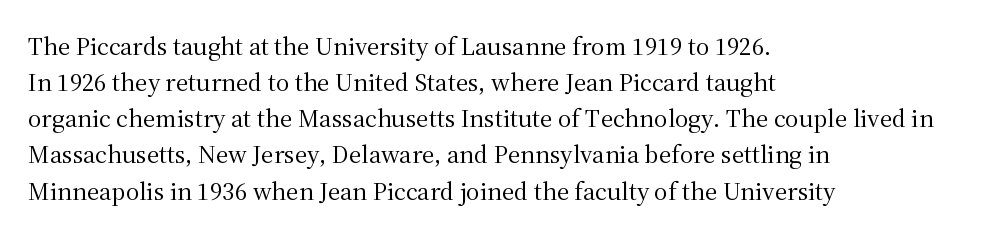
Q: Is the text bold? A: No.
Q: Is the text italic (slanted)? A: No, it is upright.
Q: Is the text underlined? A: No.
Q: How is the paragraph aligned? A: Left-aligned.
Q: Is the spacing between letters normal or unusually wide? A: Normal.
Q: Is the spacing between lines tight, normal or loose? A: Normal.
